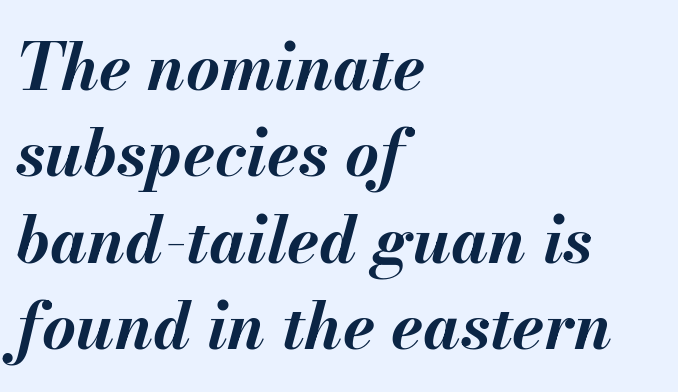
{"italic": "yes", "lean": "right", "slant_degrees": 13, "bold": "yes", "weight": "bold", "width": "normal", "stroke_contrast": "medium", "x_height": "small", "monospaced": "no", "underline": "no", "align": "left", "line_spacing": "normal", "line_spacing_ratio": 1.33, "letter_spacing": "normal", "letter_spacing_em": 0.0, "glyph_px": 65}
